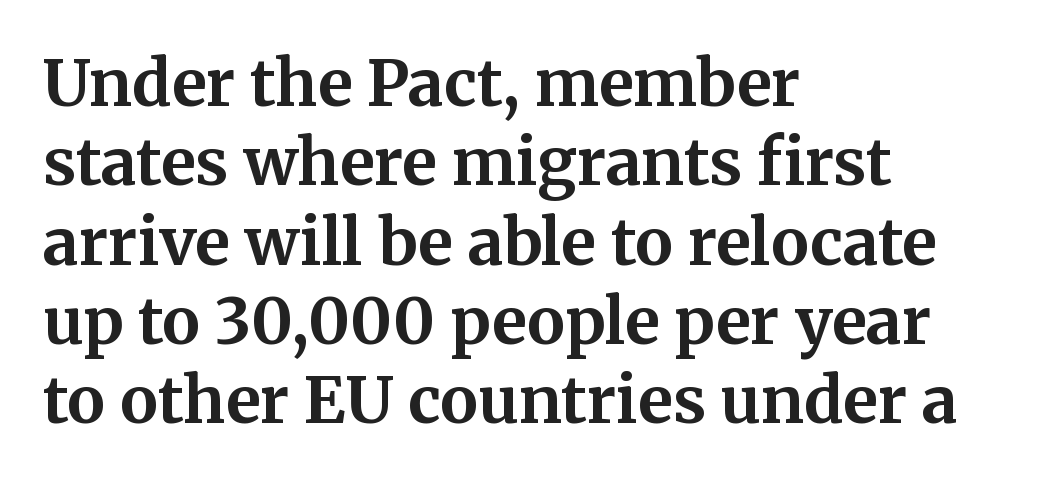
Q: Is the text bold? A: Yes.
Q: Is the text italic (slanted)? A: No, it is upright.
Q: Is the typeface a serif or a sans-serif typeface? A: Serif.
Q: Is the text underlined? A: No.
Q: How is the paragraph aligned? A: Left-aligned.
Q: Is the spacing between letters normal or unusually wide? A: Normal.
Q: Width (condensed, normal, or wide)? A: Normal.
Q: Stroke contrast? A: Medium.
Q: x-height? A: Medium.
Q: Monospaced? A: No.
